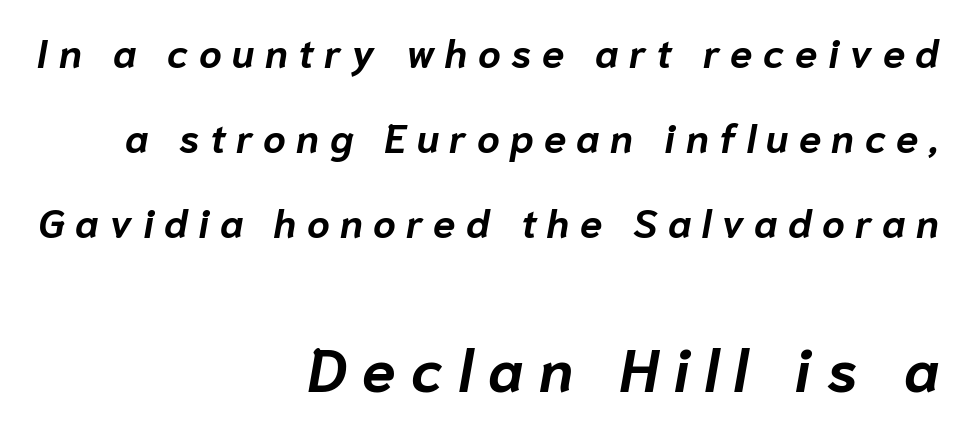
The image shows 60 px bold type, italic (leaning right); set right-aligned, loose line spacing (2.12x), unusually wide letter spacing (+0.26 em), not underlined; the second (bottom) block is 1.5x larger; low stroke contrast and a medium x-height.
